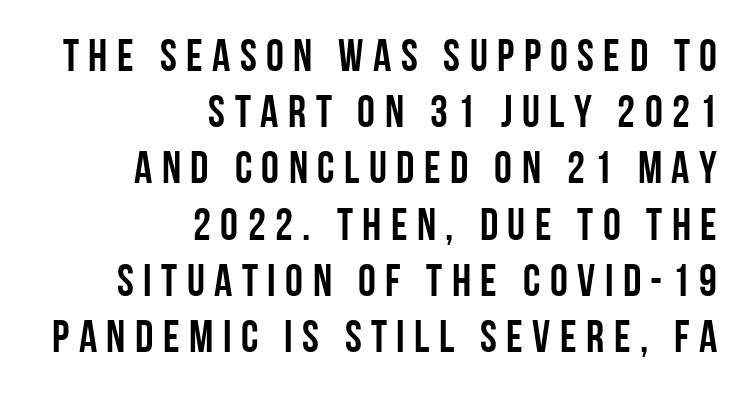
The image shows 45 px condensed sans-serif type, upright; set right-aligned, normal line spacing (1.25x), unusually wide letter spacing (+0.21 em), not underlined; low stroke contrast and a large x-height.
